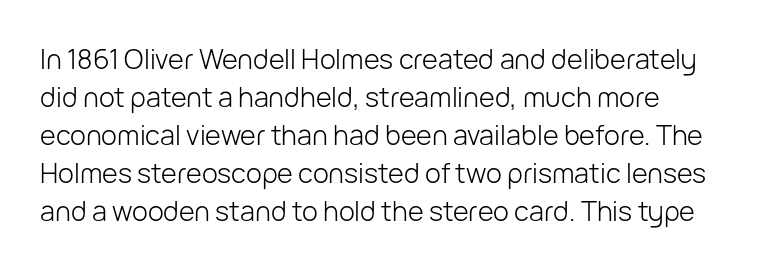
{"italic": "no", "bold": "no", "underline": "no", "line_spacing": "normal", "line_spacing_ratio": 1.41, "letter_spacing": "normal", "letter_spacing_em": 0.0, "glyph_px": 27}
